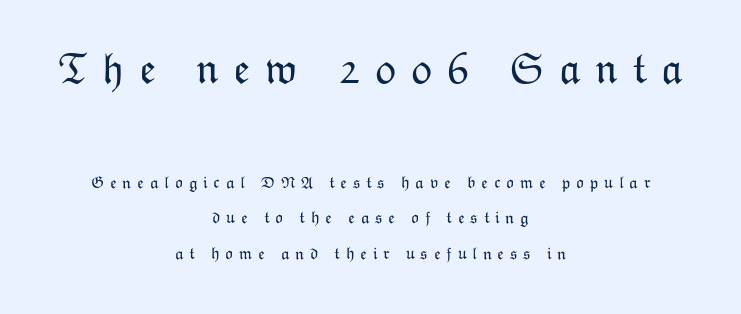
Q: Is the text bold? A: No.
Q: Is the text italic (slanted)? A: No, it is upright.
Q: Is the text underlined? A: No.
Q: How is the paragraph aligned? A: Centered.
Q: Is the spacing between letters normal or unusually wide? A: Unusually wide.
Q: Is the spacing between lines tight, normal or loose? A: Loose.
Q: Which block of text is set in a larger size, the first (top) or the second (bottom)? A: The first (top) one.
Q: Width (condensed, normal, or wide)? A: Normal.
Q: Stroke contrast? A: Low.
Q: x-height? A: Medium.
Q: Monospaced? A: No.
